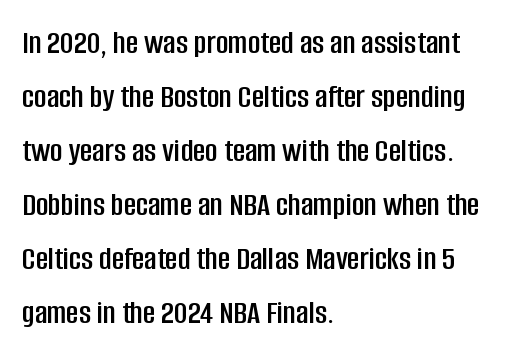
Q: Is the text italic (slanted)? A: No, it is upright.
Q: Is the typeface a serif or a sans-serif typeface? A: Sans-serif.
Q: Is the text underlined? A: No.
Q: How is the paragraph aligned? A: Left-aligned.
Q: Is the spacing between letters normal or unusually wide? A: Normal.
Q: Is the spacing between lines tight, normal or loose? A: Normal.
Q: Width (condensed, normal, or wide)? A: Condensed.
Q: Stroke contrast? A: Low.
Q: x-height? A: Large.
Q: Monospaced? A: No.
